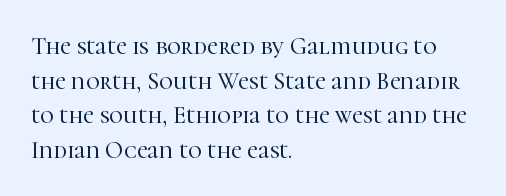
{"italic": "no", "underline": "no", "align": "left", "line_spacing": "normal", "line_spacing_ratio": 1.44, "letter_spacing": "normal", "letter_spacing_em": 0.0, "glyph_px": 24}
